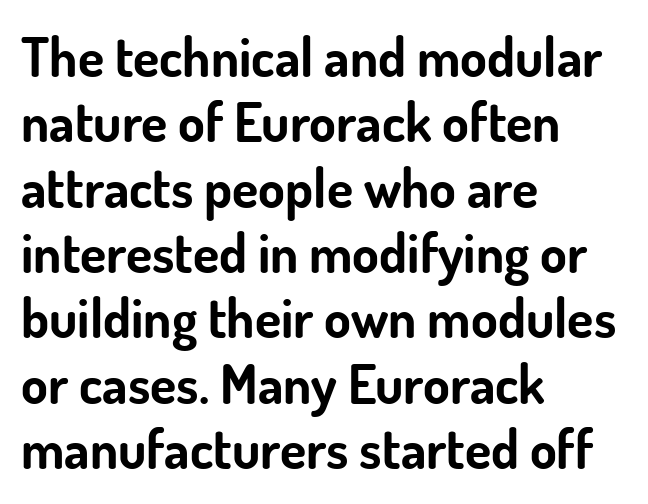
Tall strokes in this sample are plumb rather than angled. What stands out about the letter spacing? Nothing — it is the standard amount. A bare baseline throughout the passage. The type family on display is of the sans-serif kind.
